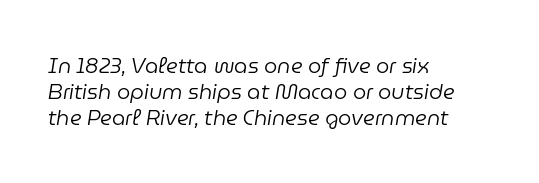
{"italic": "yes", "lean": "right", "slant_degrees": 9, "bold": "no", "underline": "no", "align": "left", "line_spacing_ratio": 1.23, "letter_spacing": "normal", "letter_spacing_em": 0.0, "glyph_px": 21}
